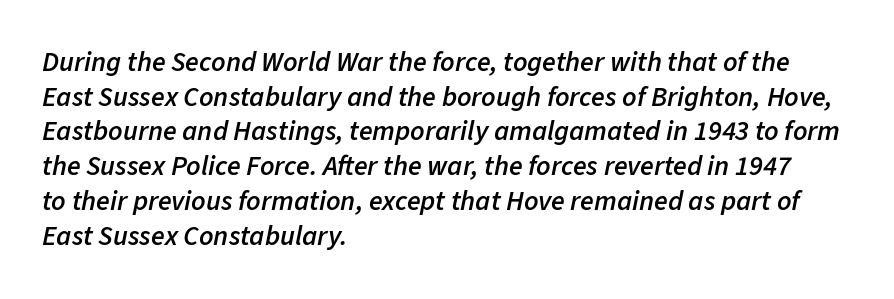
Q: Is the text bold? A: Semi-bold.
Q: Is the text italic (slanted)? A: Yes, it leans right by about 11 degrees.
Q: Is the text underlined? A: No.
Q: How is the paragraph aligned? A: Left-aligned.
Q: Is the spacing between letters normal or unusually wide? A: Normal.
Q: Width (condensed, normal, or wide)? A: Normal.
Q: Stroke contrast? A: Low.
Q: x-height? A: Medium.
Q: Monospaced? A: No.
